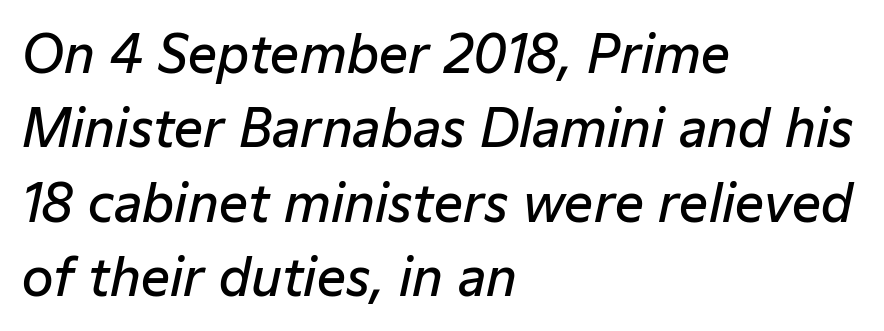
Q: Is the text bold? A: Semi-bold.
Q: Is the text italic (slanted)? A: Yes, it leans right by about 12 degrees.
Q: Is the text underlined? A: No.
Q: How is the paragraph aligned? A: Left-aligned.
Q: Is the spacing between letters normal or unusually wide? A: Normal.
Q: Is the spacing between lines tight, normal or loose? A: Normal.
Q: Width (condensed, normal, or wide)? A: Normal.
Q: Stroke contrast? A: Low.
Q: x-height? A: Medium.
Q: Monospaced? A: No.
